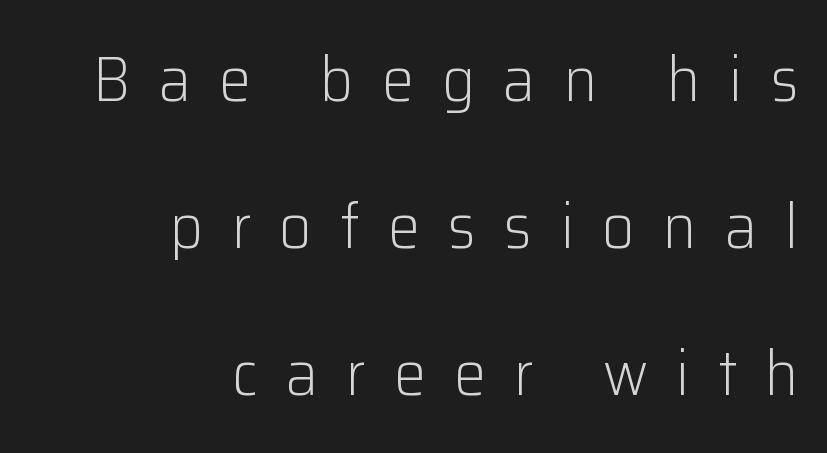
Any mark beneath the type? The region is blank. What kind of face is this? One without serifs — a sans. If you drew a ruler down the right edge, every line would touch it. This sample uses an upright cut, with every glyph sitting square on the baseline. Quick note: interline space is abundant.
